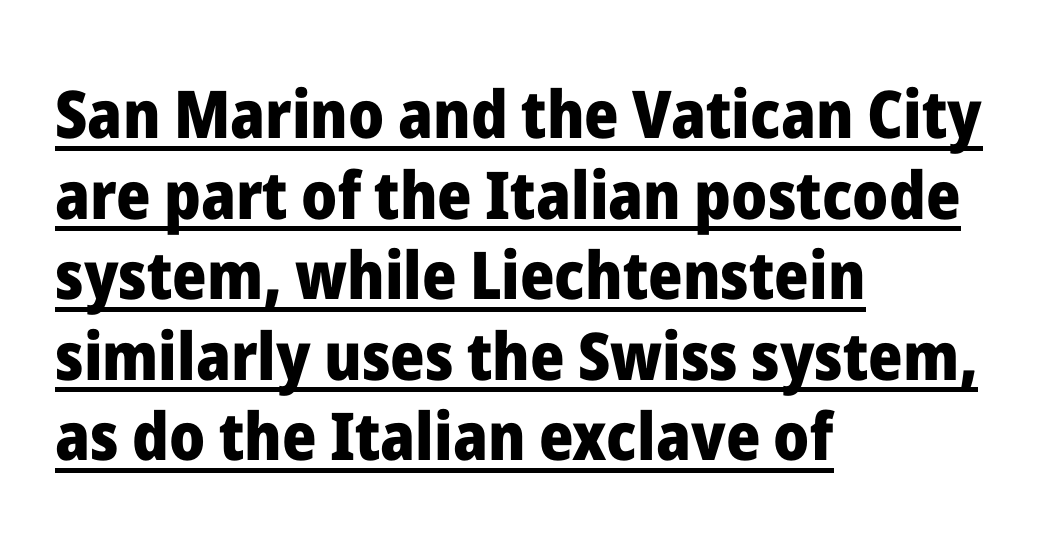
Q: Is the text bold? A: Yes.
Q: Is the text italic (slanted)? A: No, it is upright.
Q: Is the typeface a serif or a sans-serif typeface? A: Sans-serif.
Q: Is the text underlined? A: Yes.
Q: How is the paragraph aligned? A: Left-aligned.
Q: Is the spacing between letters normal or unusually wide? A: Normal.
Q: Width (condensed, normal, or wide)? A: Normal.
Q: Stroke contrast? A: Low.
Q: x-height? A: Medium.
Q: Monospaced? A: No.
